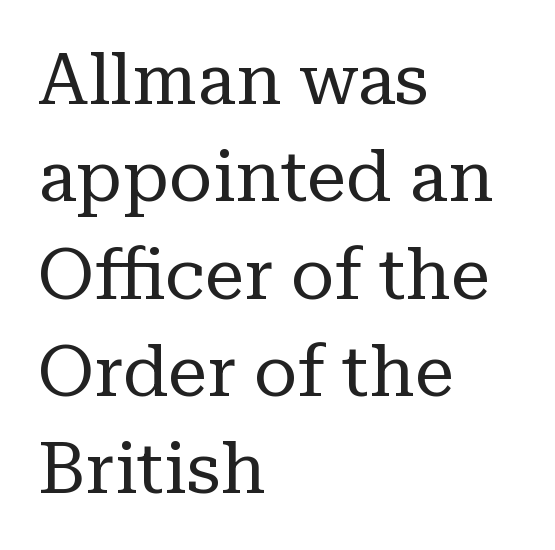
Type without underlining. Looks like regular typesetting: each glyph gets only the width it needs. The lines in this sample share a left origin and differ only in where they stop. Designer's note — italics off, roman on. The weight would be labelled regular, book, light, or lighter still.
